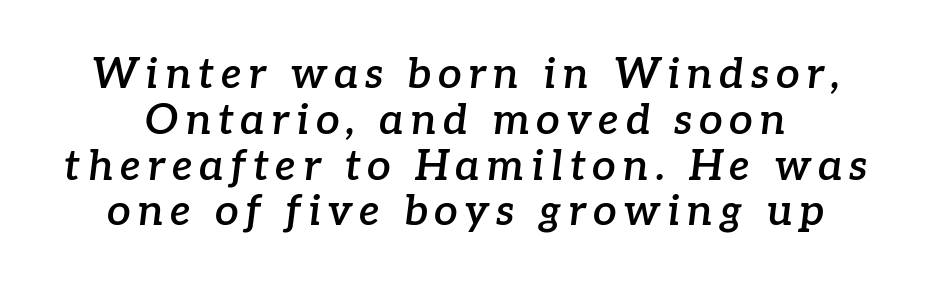
The image shows 42 px semibold serif type, italic (leaning right); set tight line spacing (1.09x), not underlined; low stroke contrast and a medium x-height.
